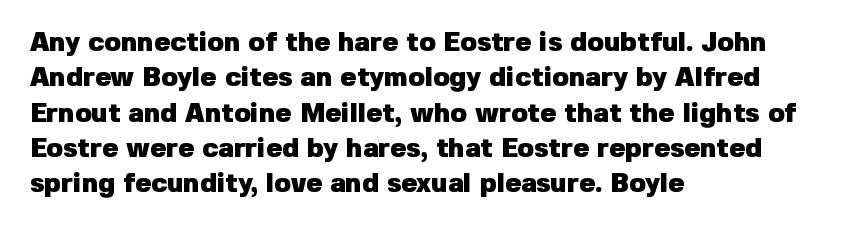
A clean baseline with only descenders dipping below it. These lines stack with their left ends in a neat column. Regular leading. Pretty heavy lettering here — definitely bold. Does extra space separate the letters? No, they use regular spacing.
